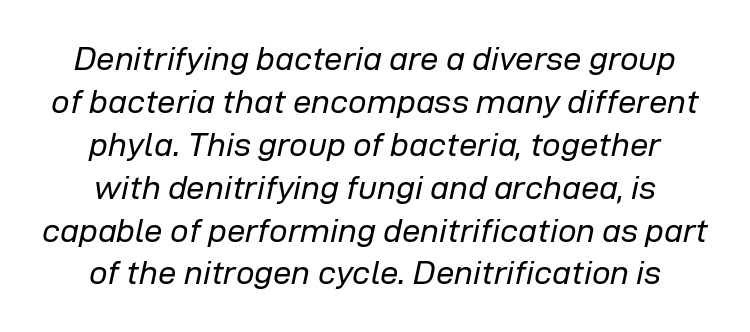
The image shows 33 px regular-weight type, italic (leaning right); set normal line spacing (1.3x), normal letter spacing, not underlined; low stroke contrast and a medium x-height.
